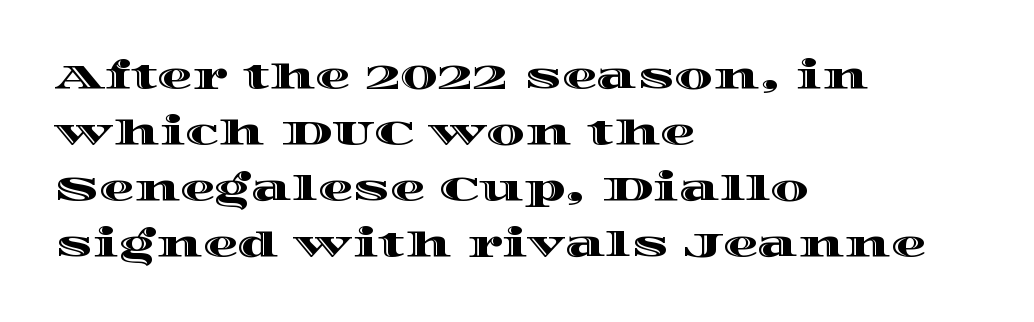
The image shows 35 px wide type, upright; set left-aligned, normal line spacing (1.6x), normal letter spacing, not underlined; a large x-height.
